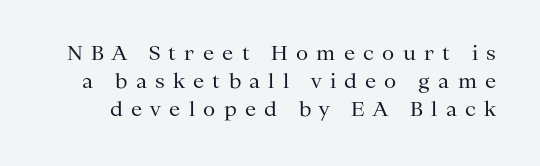
Vertical strokes here are truly vertical. The lines sit at an ordinary, default distance from one another. Substantial extra tracking has been applied to these lines. No word sits above an underline.
